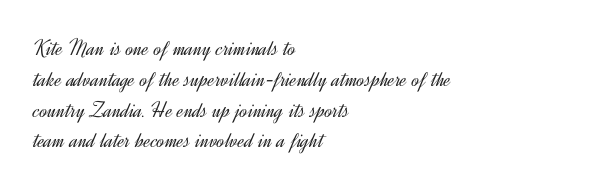
{"bold": "no", "underline": "no", "align": "left", "line_spacing": "normal", "line_spacing_ratio": 1.34, "letter_spacing": "normal", "letter_spacing_em": 0.0, "glyph_px": 23}
